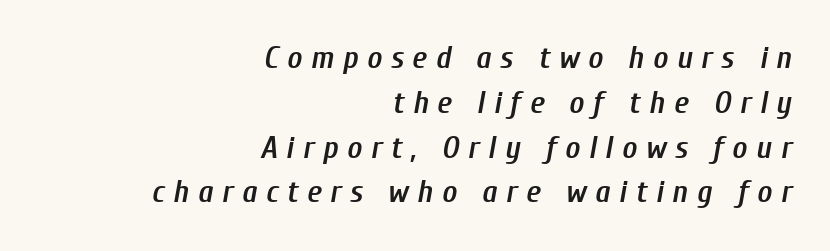
{"italic": "yes", "lean": "right", "slant_degrees": 10, "bold": "semi", "weight": "semibold", "width": "condensed", "stroke_contrast": "low", "x_height": "medium", "monospaced": "no", "underline": "no", "align": "right", "line_spacing": "normal", "line_spacing_ratio": 1.4, "letter_spacing": "wide", "letter_spacing_em": 0.27, "glyph_px": 32}
